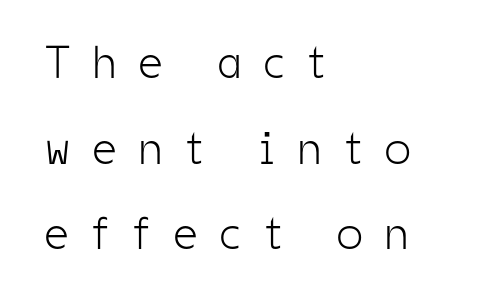
Q: Is the text bold? A: No.
Q: Is the text italic (slanted)? A: No, it is upright.
Q: Is the typeface a serif or a sans-serif typeface? A: Sans-serif.
Q: Is the text underlined? A: No.
Q: How is the paragraph aligned? A: Left-aligned.
Q: Is the spacing between letters normal or unusually wide? A: Unusually wide.
Q: Width (condensed, normal, or wide)? A: Condensed.
Q: Stroke contrast? A: Low.
Q: x-height? A: Medium.
Q: Monospaced? A: No.
